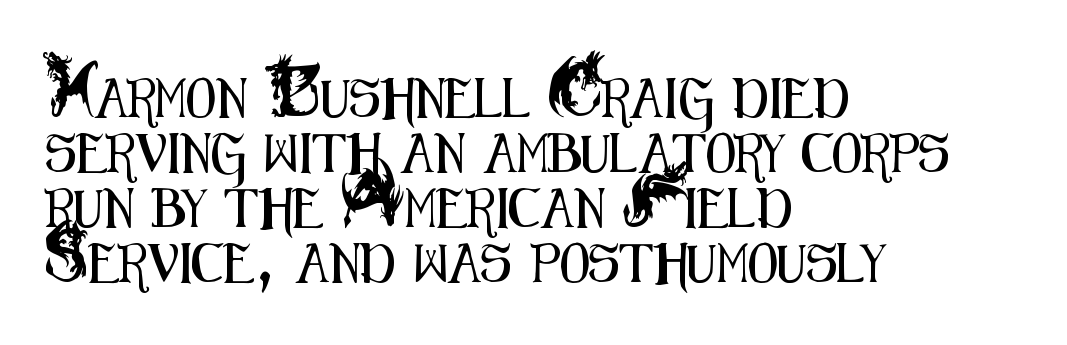
{"serif": "no", "italic": "no", "width": "condensed", "stroke_contrast": "medium", "x_height": "small", "monospaced": "no", "underline": "no", "align": "left", "line_spacing": "normal", "line_spacing_ratio": 1.41, "letter_spacing": "normal", "letter_spacing_em": 0.0, "glyph_px": 39}
